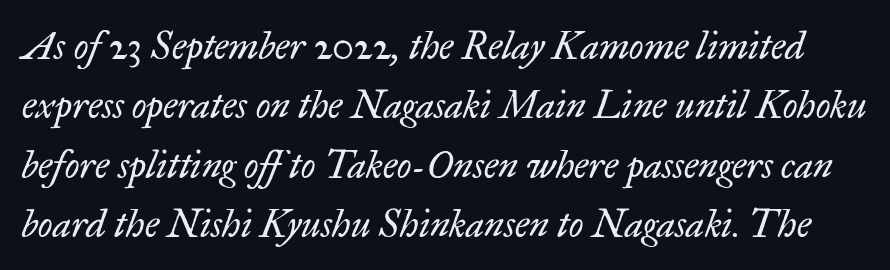
Q: Is the text bold? A: No.
Q: Is the text italic (slanted)? A: Yes, it leans right by about 17 degrees.
Q: Is the typeface a serif or a sans-serif typeface? A: Serif.
Q: Is the text underlined? A: No.
Q: Is the spacing between letters normal or unusually wide? A: Normal.
Q: Is the spacing between lines tight, normal or loose? A: Normal.
Q: Width (condensed, normal, or wide)? A: Normal.
Q: Stroke contrast? A: Low.
Q: x-height? A: Small.
Q: Monospaced? A: No.
